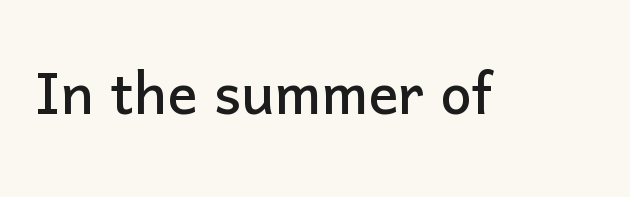
Q: Is the text italic (slanted)? A: No, it is upright.
Q: Is the typeface a serif or a sans-serif typeface? A: Sans-serif.
Q: Is the text underlined? A: No.
Q: Is the spacing between letters normal or unusually wide? A: Normal.
Q: Width (condensed, normal, or wide)? A: Normal.
Q: Stroke contrast? A: Low.
Q: x-height? A: Medium.
Q: Monospaced? A: No.
